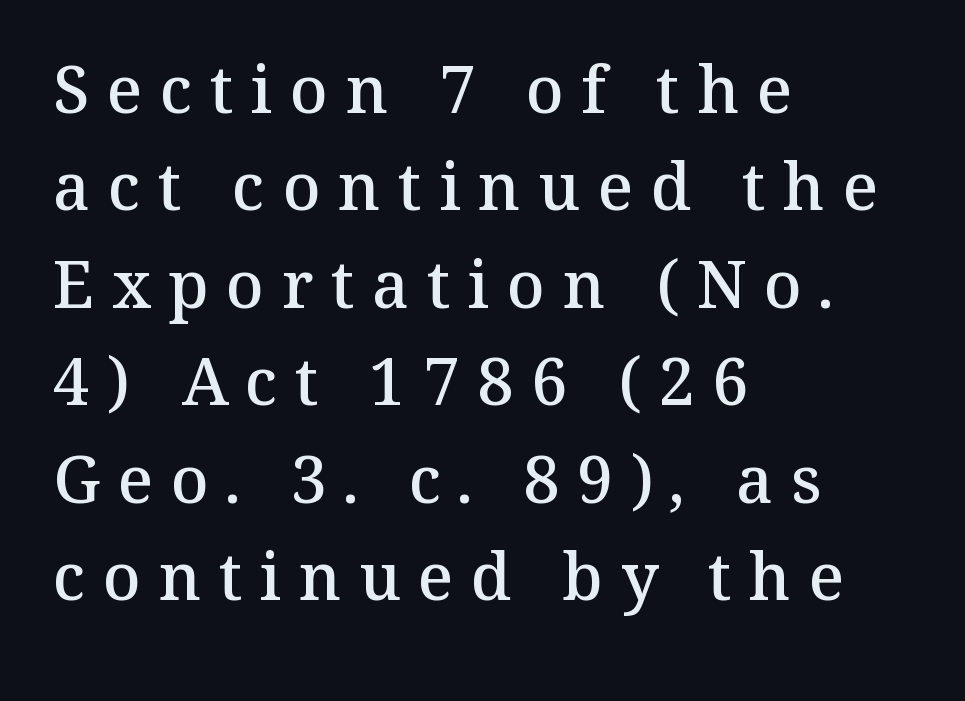
Does the leading feel generous? No, just average. Typeset ragged right — the left edge is the straight one. What stands out about the letter spacing? Its width — letters are far apart. This is the regular roman posture of the typeface. The font family rendered here belongs to the serif group.
